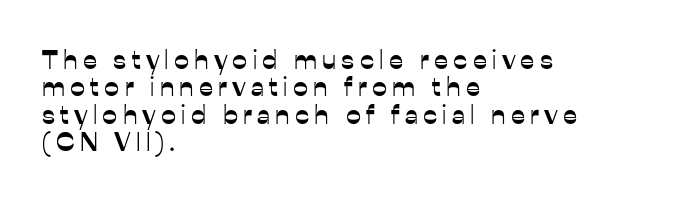
Q: Is the text italic (slanted)? A: No, it is upright.
Q: Is the text underlined? A: No.
Q: How is the paragraph aligned? A: Left-aligned.
Q: Is the spacing between lines tight, normal or loose? A: Tight.
